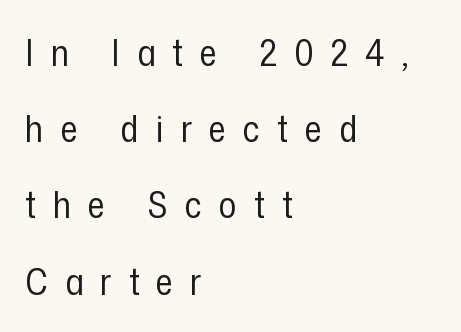
Leading is clearly above the norm, producing a sparse column. Ink coverage per letter is moderate at most. The specimen reads as upright at a glance. The tracking reads as deliberately expanded to a designer's eye. Proportional: the letters do not fall into vertical columns.
